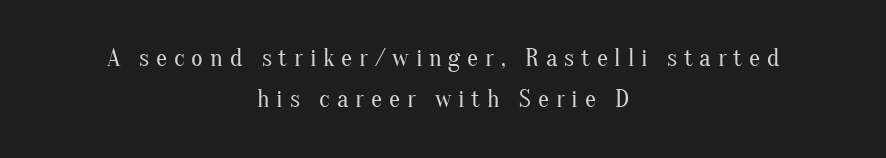
{"italic": "no", "bold": "no", "underline": "no", "align": "center", "line_spacing": "normal", "line_spacing_ratio": 1.66, "letter_spacing": "wide", "letter_spacing_em": 0.27, "glyph_px": 25}
